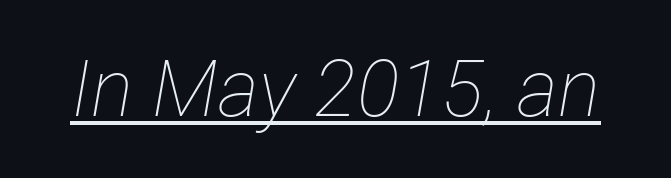
Q: Is the text bold? A: No.
Q: Is the text italic (slanted)? A: Yes, it leans right by about 12 degrees.
Q: Is the text underlined? A: Yes.
Q: Is the spacing between letters normal or unusually wide? A: Normal.
Q: Width (condensed, normal, or wide)? A: Condensed.
Q: Stroke contrast? A: Low.
Q: x-height? A: Medium.
Q: Monospaced? A: No.
